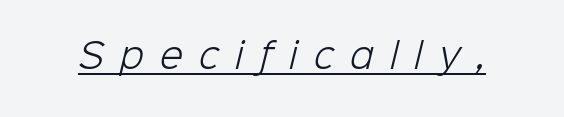
The typesetting does not lean heavy: it is not bold. Note the varied advance widths — an 'i' is clearly narrower than an 'm'. Underlining? Definitely there. The font family rendered here belongs to the sans-serif group. Someone cranked the tracking dial way up on this one.
